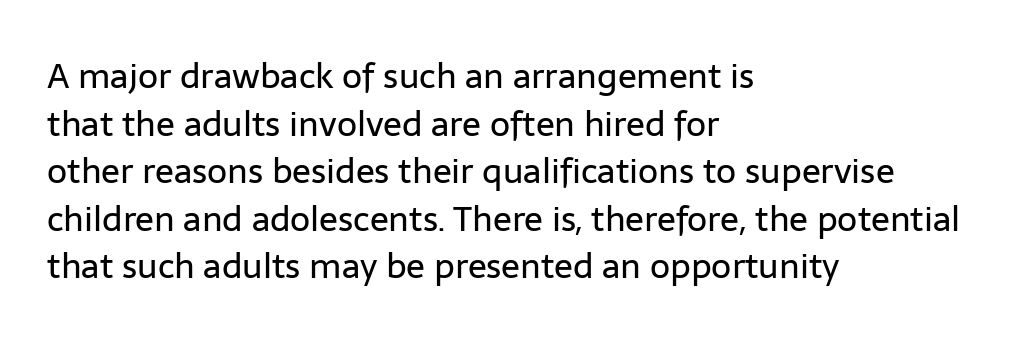
Q: Is the text bold? A: No.
Q: Is the text italic (slanted)? A: No, it is upright.
Q: Is the typeface a serif or a sans-serif typeface? A: Sans-serif.
Q: Is the text underlined? A: No.
Q: How is the paragraph aligned? A: Left-aligned.
Q: Is the spacing between letters normal or unusually wide? A: Normal.
Q: Is the spacing between lines tight, normal or loose? A: Normal.
Q: Width (condensed, normal, or wide)? A: Normal.
Q: Stroke contrast? A: Low.
Q: x-height? A: Medium.
Q: Monospaced? A: No.
